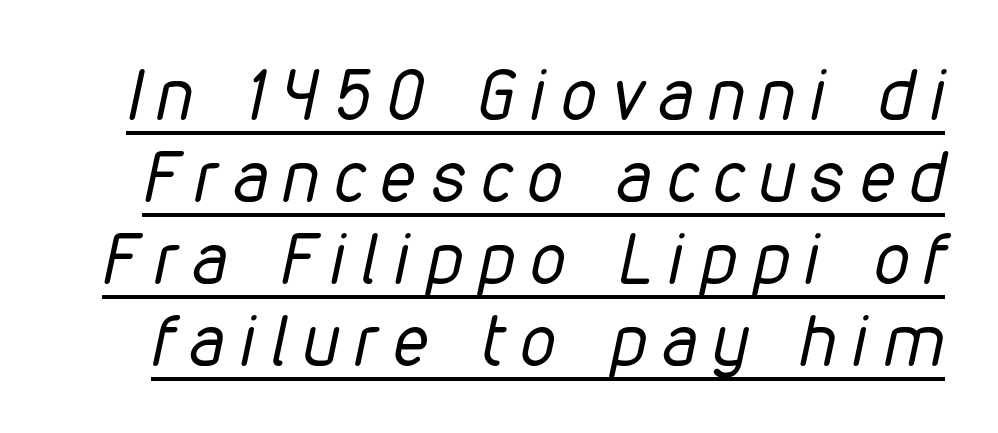
{"italic": "yes", "lean": "right", "slant_degrees": 12, "bold": "no", "weight": "regular", "width": "condensed", "stroke_contrast": "low", "x_height": "medium", "monospaced": "no", "underline": "yes", "line_spacing_ratio": 1.17, "letter_spacing": "wide", "letter_spacing_em": 0.23, "glyph_px": 70}
